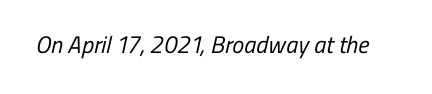
The image shows 24 px text type; set normal letter spacing, not underlined.
